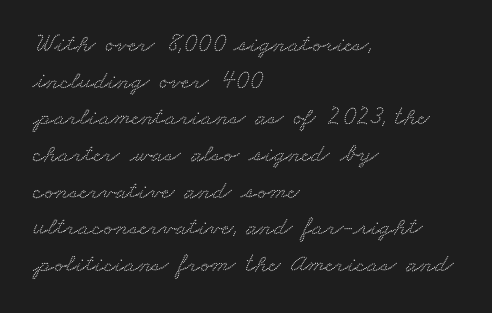
Q: Is the text underlined? A: No.
Q: How is the paragraph aligned? A: Left-aligned.
Q: Is the spacing between letters normal or unusually wide? A: Normal.
Q: Is the spacing between lines tight, normal or loose? A: Normal.
